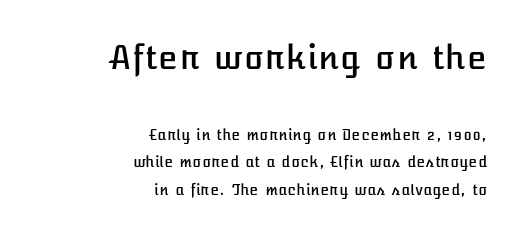
Q: Is the text italic (slanted)? A: No, it is upright.
Q: Is the text underlined? A: No.
Q: How is the paragraph aligned? A: Right-aligned.
Q: Is the spacing between letters normal or unusually wide? A: Normal.
Q: Is the spacing between lines tight, normal or loose? A: Loose.
Q: Which block of text is set in a larger size, the first (top) or the second (bottom)? A: The first (top) one.
Q: Width (condensed, normal, or wide)? A: Normal.
Q: Stroke contrast? A: Low.
Q: x-height? A: Medium.
